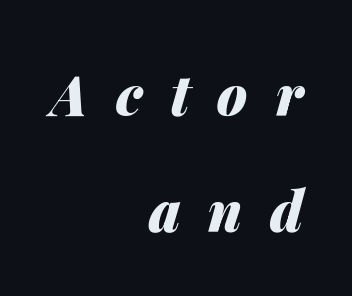
{"italic": "yes", "lean": "right", "slant_degrees": 14, "bold": "yes", "weight": "heavy", "width": "normal", "stroke_contrast": "medium", "x_height": "medium", "monospaced": "no", "underline": "no", "align": "right", "line_spacing": "loose", "line_spacing_ratio": 2.11, "letter_spacing": "wide", "letter_spacing_em": 0.5, "glyph_px": 55}
